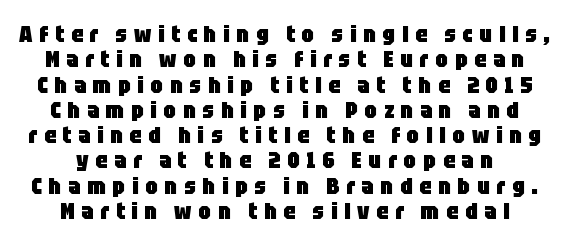
The zone under the glyphs is completely vacant. Is there much room between lines? No — they nearly touch. This is heavy type, rendered in bold. Do the letters lean? They stand straight. Tracking here is generous; glyphs stand well apart from one another.
